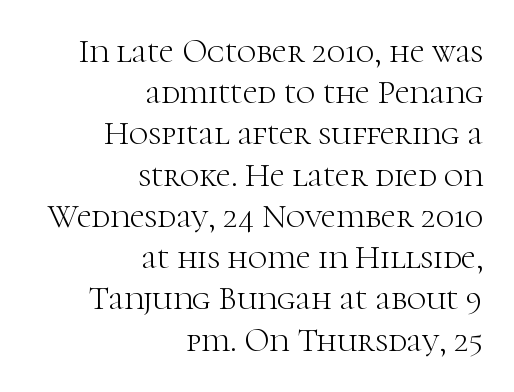
The image shows 33 px light serif type, upright; set right-aligned, normal line spacing (1.25x), normal letter spacing, not underlined; high stroke contrast and a medium x-height.
